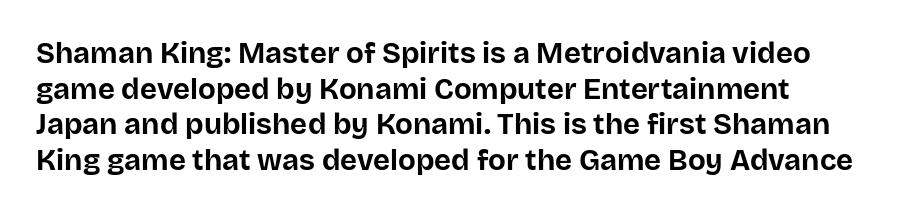
Q: Is the text bold? A: Yes.
Q: Is the text italic (slanted)? A: No, it is upright.
Q: Is the typeface a serif or a sans-serif typeface? A: Sans-serif.
Q: Is the text underlined? A: No.
Q: Is the spacing between letters normal or unusually wide? A: Normal.
Q: Width (condensed, normal, or wide)? A: Normal.
Q: Stroke contrast? A: Low.
Q: x-height? A: Large.
Q: Monospaced? A: No.
